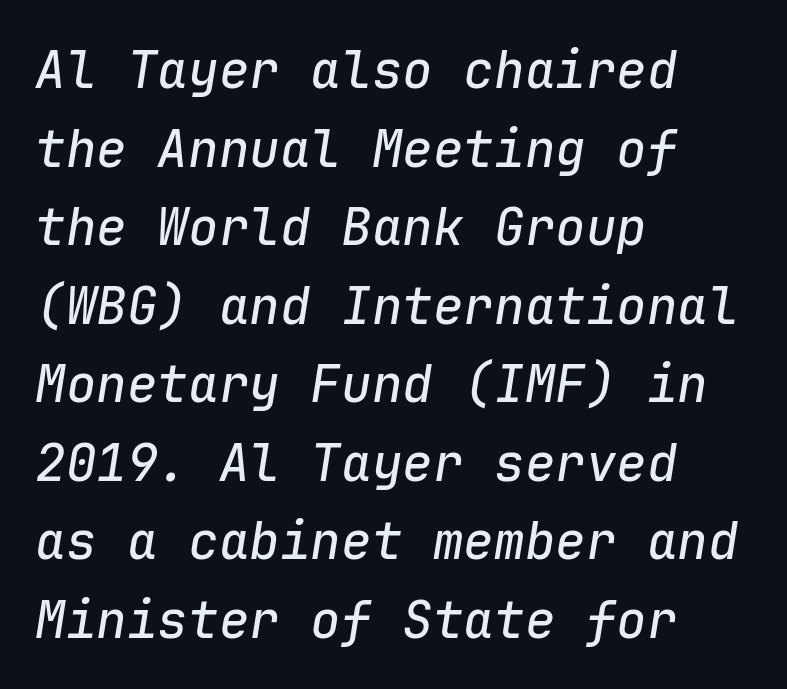
Short note: letters normally spaced. Leading matches the norm, producing a regular column. These lines are rendered in a fixed-pitch font. A classic flush-left, rag-right setting is used for this passage. Rendered with sloped, italic letterforms. Plain, unruled lines of type.
